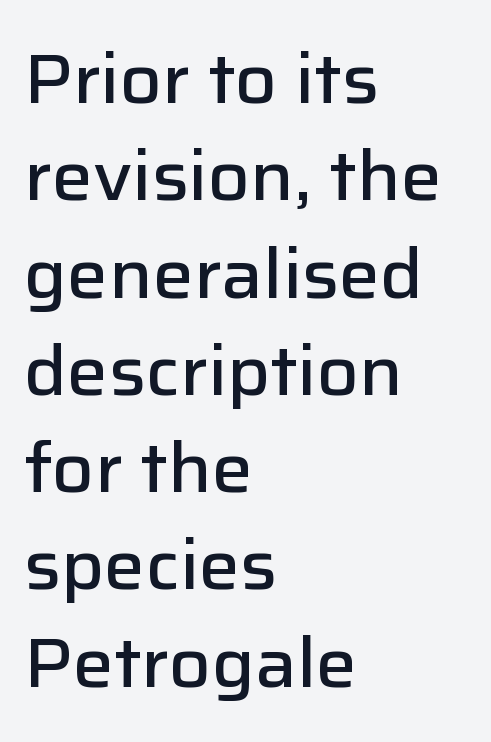
How would I describe the line gaps? Plain and ordinary. Reading down the block, your eye returns to a fixed left position each line. Examine the stroke ends and you'll find no serifs. Ordinary non-slanted type is in use. This sample has the flowing, uneven cadence of proportional lettering. Is the letter spacing exaggerated? No — it looks like the ordinary default.
